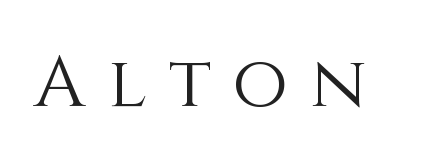
When letters stand straight like this, we call the style roman or upright. What stands out about the letter spacing? Its width — letters are far apart. Bare-footed words on every line. This is not heavy type; no bold has been used.
